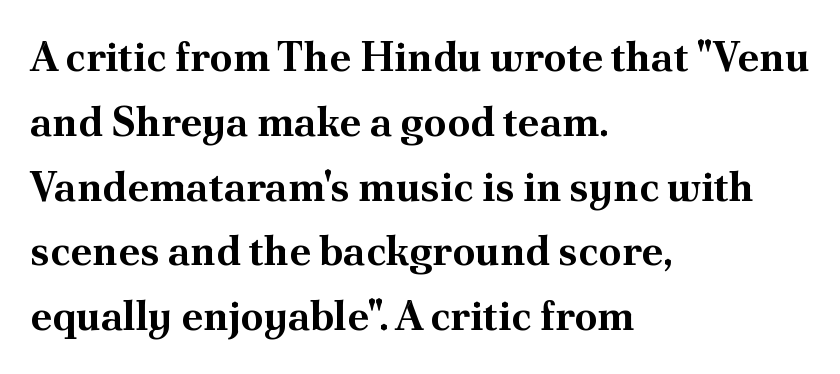
The rendering uses natural spacing where letterforms have individual widths. The area under the type is left untouched. Evenly set lines give the paragraph a standard silhouette. Serifs: yes, visible at the terminals of the letterforms. Typeset ragged right — the left edge is the straight one. The type is set solid horizontally, with unmodified tracking.
